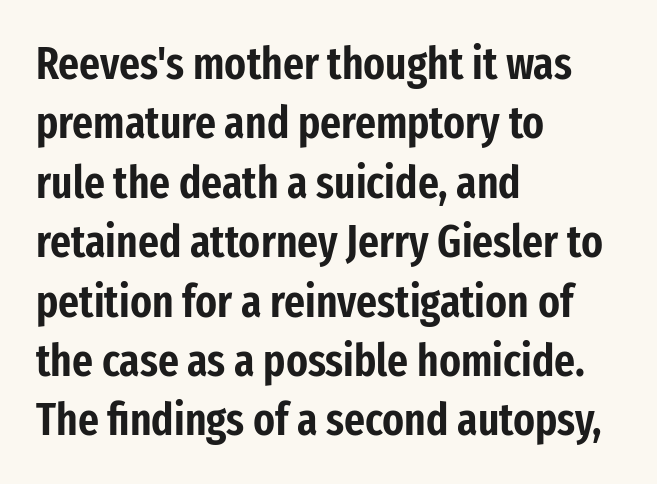
{"serif": "no", "italic": "no", "width": "condensed", "stroke_contrast": "low", "x_height": "medium", "monospaced": "no", "underline": "no", "align": "left", "line_spacing": "normal", "line_spacing_ratio": 1.32, "letter_spacing": "normal", "letter_spacing_em": 0.0, "glyph_px": 45}
